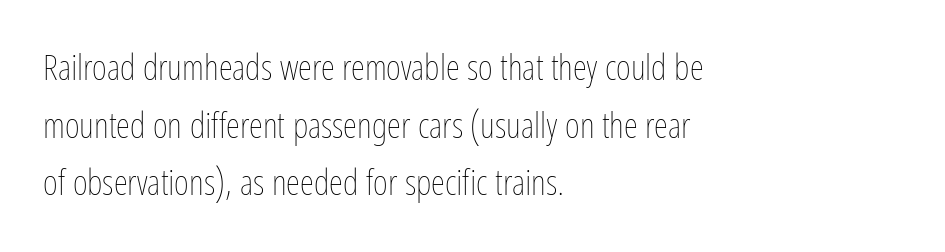
{"italic": "no", "bold": "no", "weight": "thin", "width": "condensed", "stroke_contrast": "low", "x_height": "medium", "monospaced": "no", "underline": "no", "align": "left", "line_spacing": "normal", "line_spacing_ratio": 1.6, "letter_spacing": "normal", "letter_spacing_em": 0.0, "glyph_px": 36}
